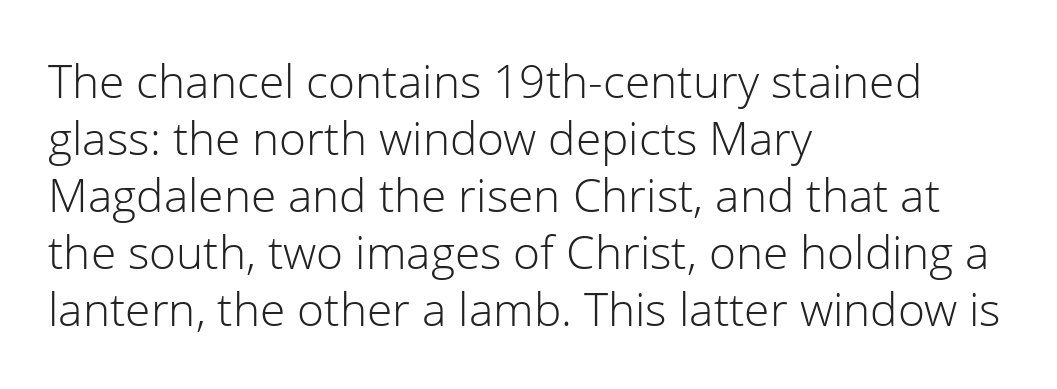
{"serif": "no", "italic": "no", "bold": "no", "weight": "light", "width": "normal", "stroke_contrast": "low", "x_height": "medium", "monospaced": "no", "underline": "no", "align": "left", "line_spacing_ratio": 1.24, "letter_spacing": "normal", "letter_spacing_em": 0.0, "glyph_px": 46}
